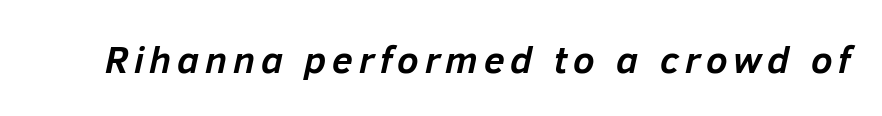
The font's italic variant was chosen for this text. Varying glyph widths throughout — classic text-font behaviour. Descender tails drop into unmarked territory. Bold? Absolutely — the strokes are thick and heavy.
